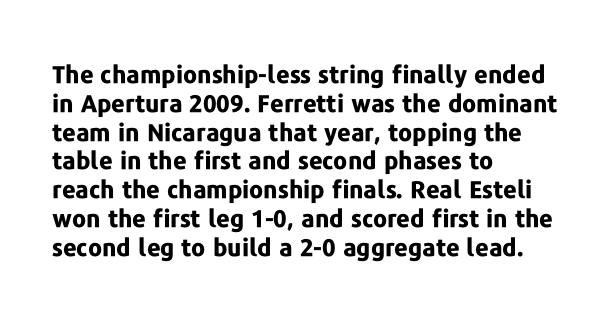
The image shows 24 px bold type, upright; set left-aligned, line spacing 1.2x, normal letter spacing, not underlined.
